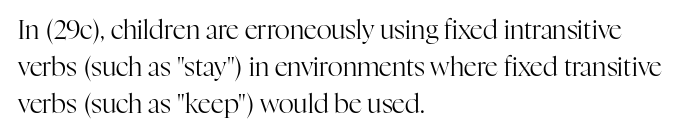
Q: Is the text bold? A: No.
Q: Is the text italic (slanted)? A: No, it is upright.
Q: Is the text underlined? A: No.
Q: How is the paragraph aligned? A: Left-aligned.
Q: Is the spacing between letters normal or unusually wide? A: Normal.
Q: Is the spacing between lines tight, normal or loose? A: Normal.
